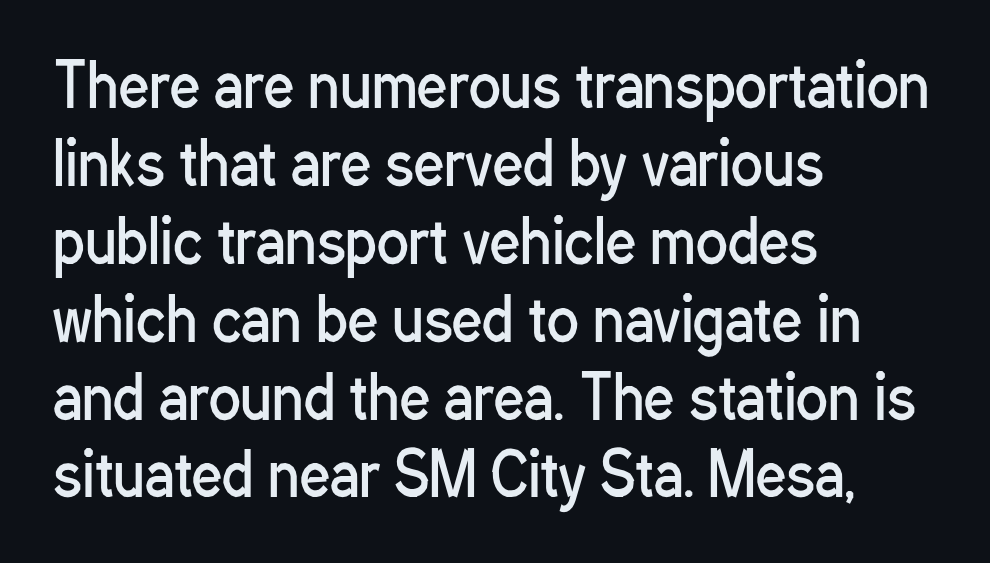
The strokes are not fattened; the text isn't bold. The line texture is even and compact thanks to regular tracking. A classic flush-left, rag-right setting is used for this passage. Nothing sits at the stroke ends, so this counts as sans-serif.
